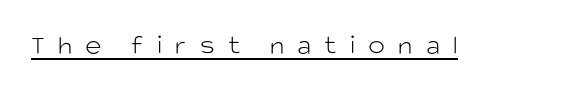
The font is comparable to plain body text, perhaps lighter. These characters rest on top of a visible drawn line. A typesetter would call this proportional, since set widths differ per character. Is there any slant? The stems are plumb.
